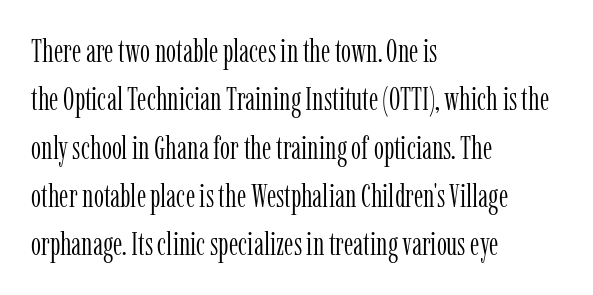
The rendering uses natural spacing where letterforms have individual widths. Think standard paragraph weight, or any step lighter than that. Honestly, there is no underline to notice here at all. Does extra space separate the letters? No, they use regular spacing. Posture: straight, roman, zero tilt. Line beginnings align vertically; line endings do not.
